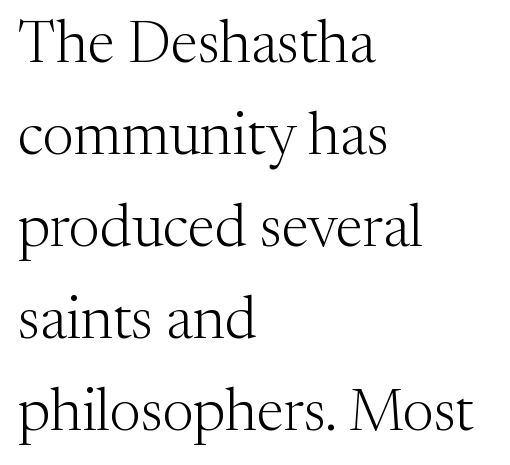
Q: Is the text bold? A: No.
Q: Is the text italic (slanted)? A: No, it is upright.
Q: Is the typeface a serif or a sans-serif typeface? A: Serif.
Q: Is the text underlined? A: No.
Q: How is the paragraph aligned? A: Left-aligned.
Q: Is the spacing between letters normal or unusually wide? A: Normal.
Q: Is the spacing between lines tight, normal or loose? A: Normal.
Q: Width (condensed, normal, or wide)? A: Normal.
Q: Stroke contrast? A: Medium.
Q: x-height? A: Medium.
Q: Monospaced? A: No.
